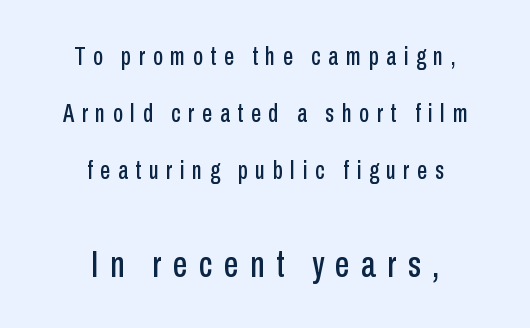
Q: Is the text italic (slanted)? A: No, it is upright.
Q: Is the typeface a serif or a sans-serif typeface? A: Sans-serif.
Q: Is the text underlined? A: No.
Q: How is the paragraph aligned? A: Centered.
Q: Is the spacing between letters normal or unusually wide? A: Unusually wide.
Q: Is the spacing between lines tight, normal or loose? A: Loose.
Q: Which block of text is set in a larger size, the first (top) or the second (bottom)? A: The second (bottom) one.
Q: Width (condensed, normal, or wide)? A: Condensed.
Q: Stroke contrast? A: Low.
Q: x-height? A: Medium.
Q: Monospaced? A: No.
